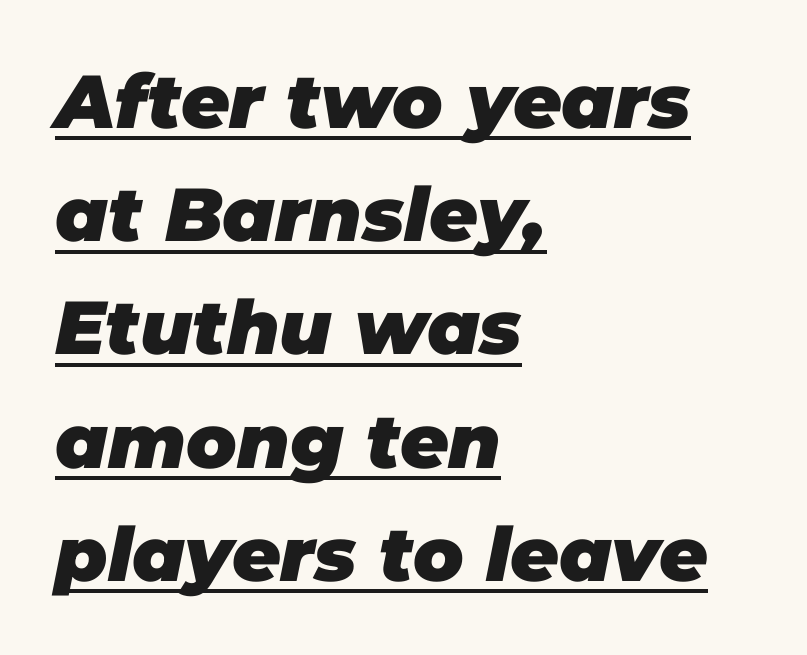
{"italic": "yes", "lean": "right", "slant_degrees": 11, "bold": "yes", "weight": "heavy", "width": "normal", "stroke_contrast": "low", "x_height": "large", "monospaced": "no", "underline": "yes", "align": "left", "line_spacing": "normal", "line_spacing_ratio": 1.51, "letter_spacing": "normal", "letter_spacing_em": 0.0, "glyph_px": 75}
